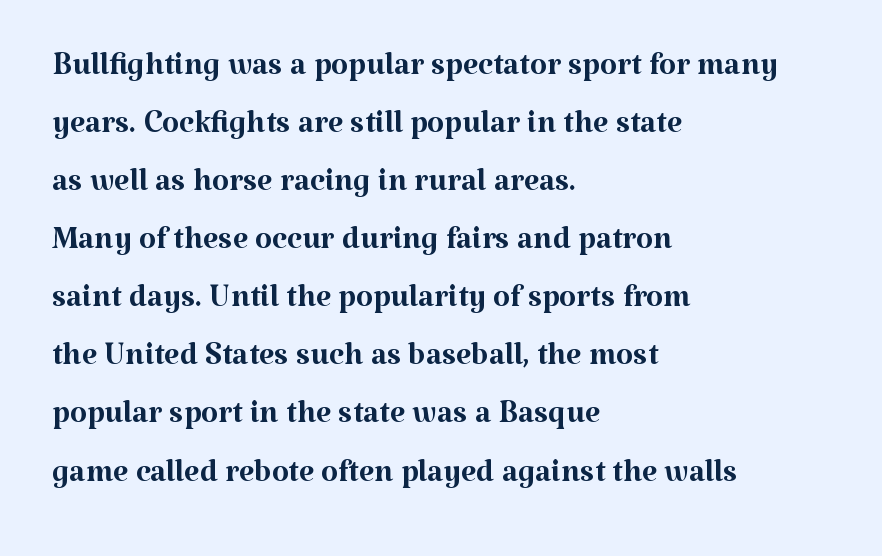
The image shows 44 px regular-weight serif type, upright; set left-aligned, normal line spacing (1.32x), normal letter spacing, not underlined; medium stroke contrast and a medium x-height.
